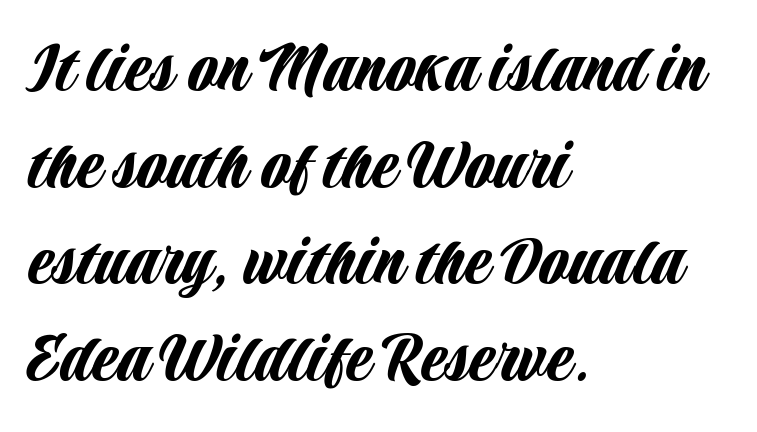
Q: Is the text italic (slanted)? A: Yes.
Q: Is the typeface a serif or a sans-serif typeface? A: Sans-serif.
Q: Is the text underlined? A: No.
Q: How is the paragraph aligned? A: Left-aligned.
Q: Is the spacing between letters normal or unusually wide? A: Normal.
Q: Is the spacing between lines tight, normal or loose? A: Normal.
Q: Width (condensed, normal, or wide)? A: Condensed.
Q: Stroke contrast? A: Low.
Q: x-height? A: Large.
Q: Monospaced? A: No.
